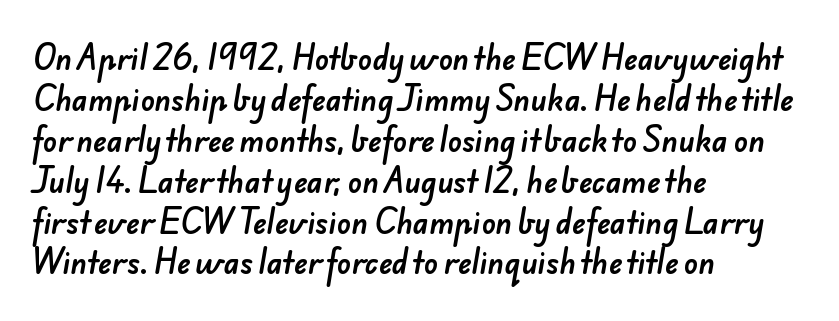
The image shows 29 px sans-serif type; set left-aligned, normal line spacing (1.41x), normal letter spacing, not underlined; low stroke contrast and a small x-height.
